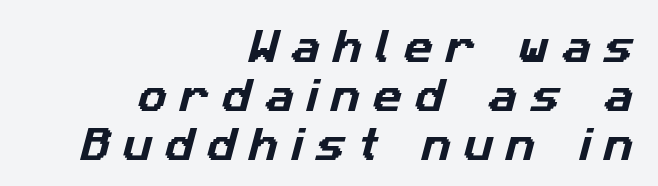
Loose tracking; the words dissolve into strings of separated letters. No feet cap the strokes, marking this as sans-serif type. The vertical gap from one line to the next is medium. Clear beneath every line of the passage. Layout note: lines flush right.
